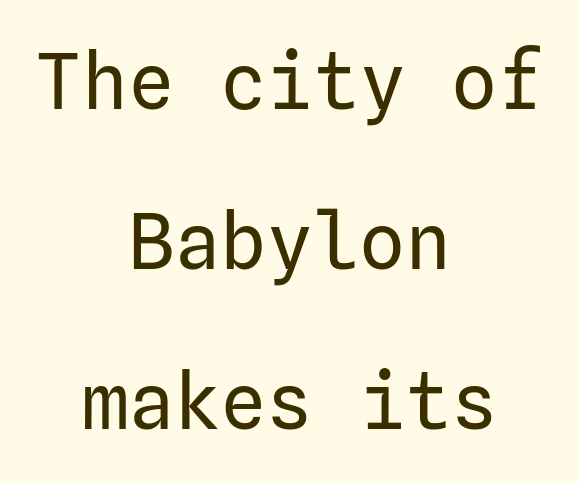
The image shows 77 px regular-weight sans-serif type, upright; set centered, loose line spacing (2.08x), normal letter spacing, not underlined; low stroke contrast and a medium x-height.
